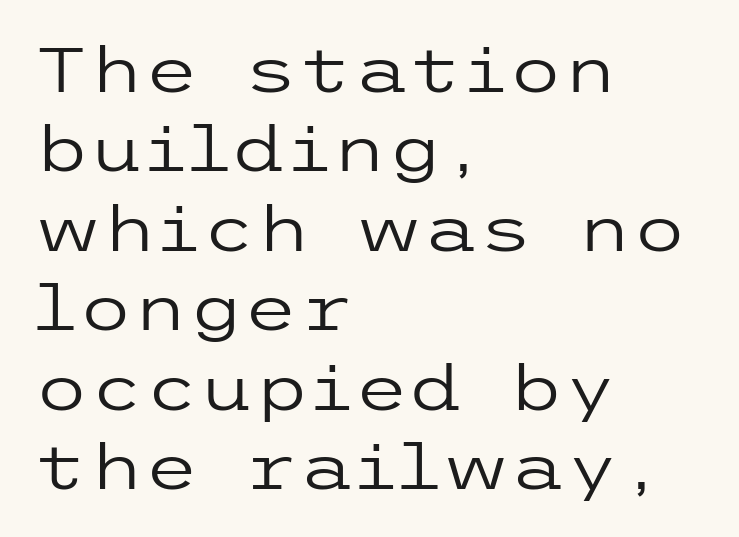
The image shows 63 px regular-weight, wide sans-serif type, upright; set left-aligned, normal line spacing (1.26x), normal letter spacing, not underlined; low stroke contrast and a medium x-height.
